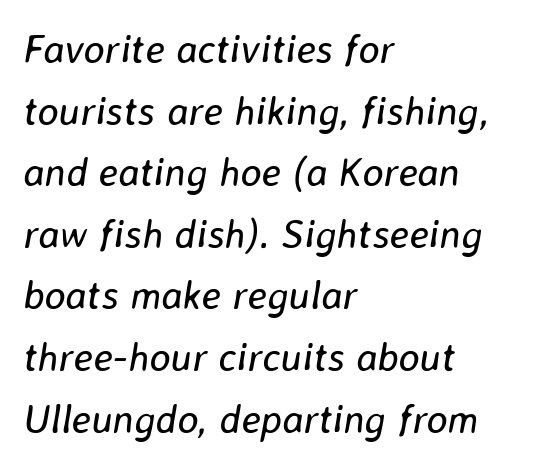
The image shows 40 px regular-weight type, italic (leaning right); set left-aligned, normal line spacing (1.54x), normal letter spacing, not underlined; low stroke contrast and a medium x-height.
